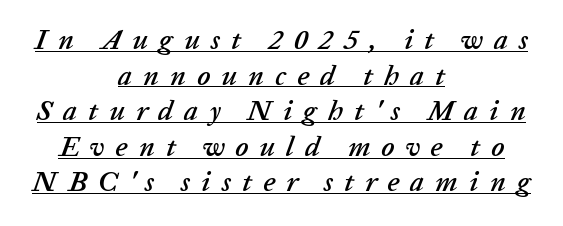
The image shows 28 px text type, italic (leaning right); set centered, normal line spacing (1.27x), unusually wide letter spacing (+0.39 em), underlined; low stroke contrast and a medium x-height.
